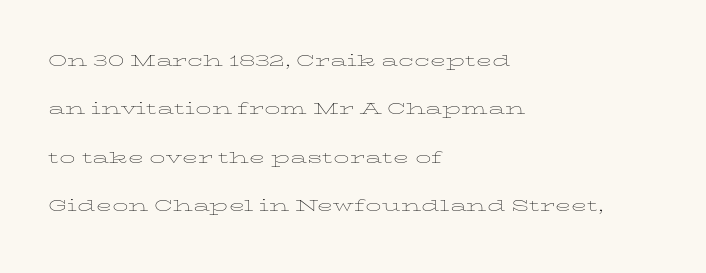
A great deal of white space separates one row of letters from the next. You can tell it's not italic because the verticals are truly vertical. Look at the tracking — it's just the regular setting, nothing added. The paragraph has a hard left edge and a soft right edge.
